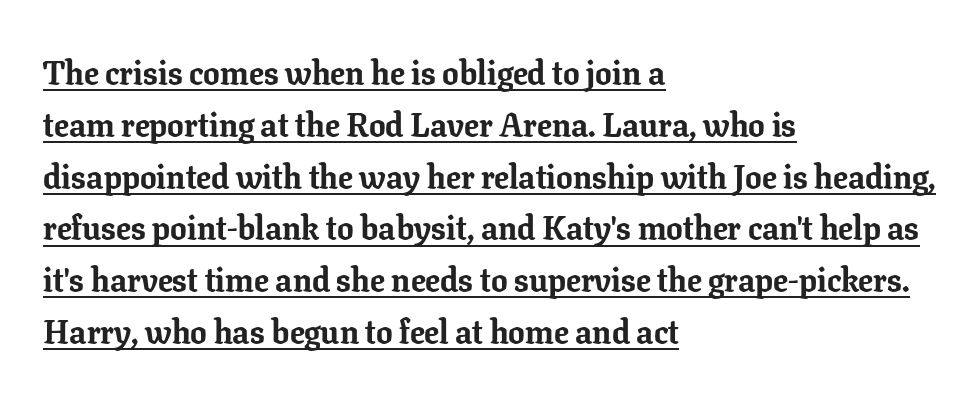
Underlined type. Nope, not italic — everything's standing straight. The space between consecutive lines is moderate. Short and long lines alike share a common starting point at left. The glyphs in this specimen are seriffed. A typesetter would call this proportional, since set widths differ per character.
